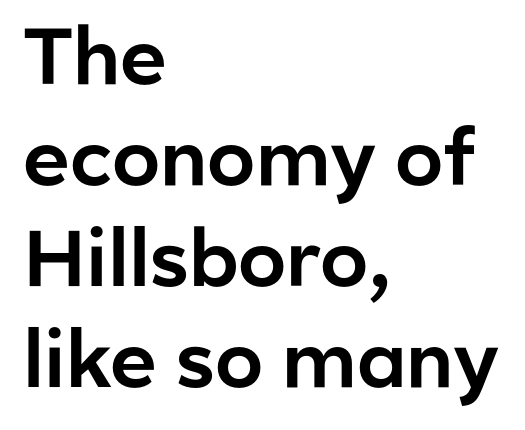
The image shows 79 px sans-serif type, upright; set left-aligned, normal line spacing (1.28x), normal letter spacing, not underlined; low stroke contrast and a medium x-height.
